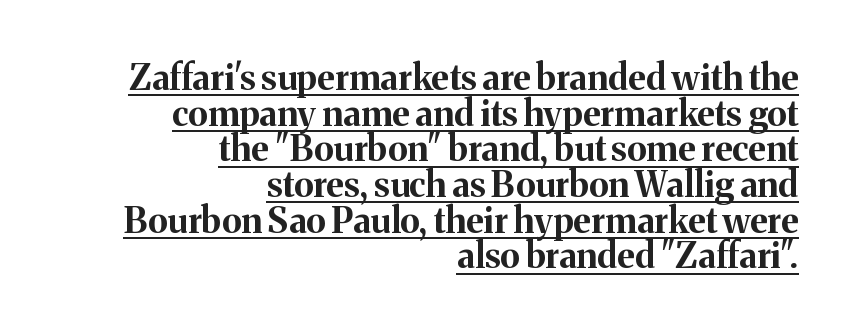
Caption: lettering with a line underneath. These lines stack with their right ends in a neat column. No italicization has been applied; the sample stays upright. Students, this is bold: see how much ink each stroke carries. Note: serifs present on the glyphs. A typesetter would call this leading minimal, almost set solid.
